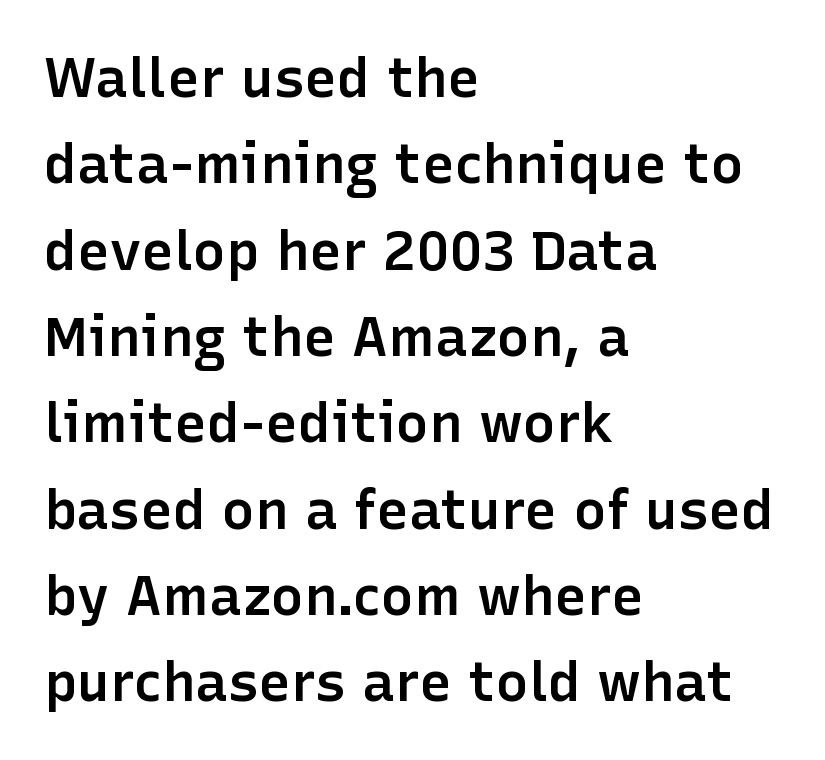
Do the characters align in a grid? No, the font is proportional. What's the leading like? Ordinary, nothing unusual. You can tell it's not italic because the verticals are truly vertical. The horizontal fit of the characters is conventional and even. A somewhat darkened texture: the type is semibold rather than bold.
